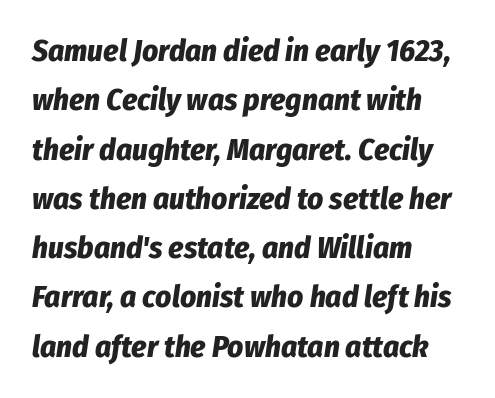
Where is the straight margin? On the left. Does the weight exceed regular? Yes, all the way to bold. Just letters on the line, the space beneath them empty. Each word holds together tightly as a unit, with standard inter-letter gaps.
